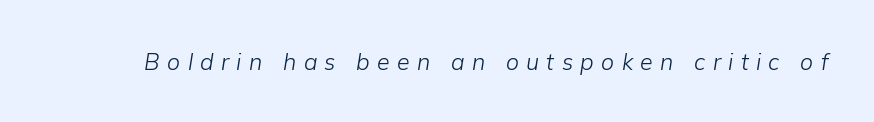
This sample uses an oblique cut, with every glyph tilted off the vertical. Inter-character spacing is expanded well beyond the font's built-in metrics. Beneath every word, the page is bare. Weight: in the light-to-regular range.
